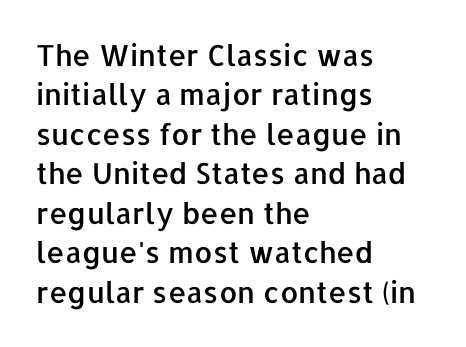
{"serif": "no", "italic": "no", "width": "normal", "stroke_contrast": "low", "x_height": "medium", "monospaced": "no", "underline": "no", "align": "left", "line_spacing": "normal", "line_spacing_ratio": 1.36, "letter_spacing": "normal", "letter_spacing_em": 0.0, "glyph_px": 29}
